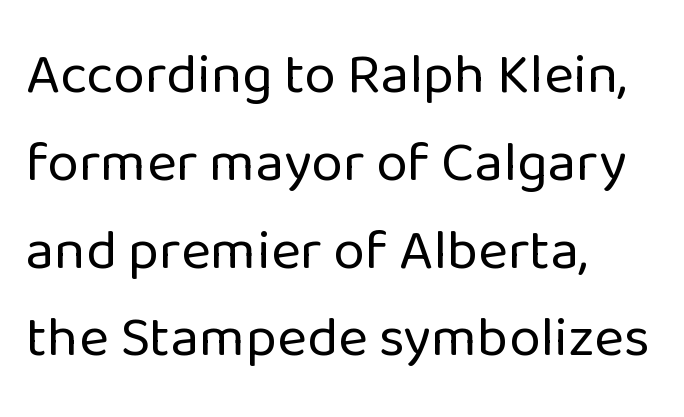
The image shows 57 px regular-weight sans-serif type, upright; set left-aligned, normal line spacing (1.54x), normal letter spacing, not underlined; low stroke contrast and a medium x-height.
